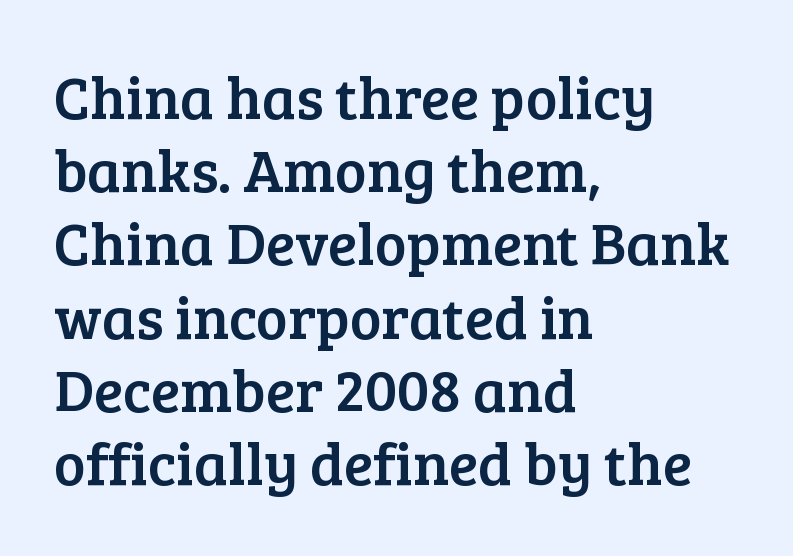
The image shows 60 px serif type, upright; set left-aligned, line spacing 1.22x, normal letter spacing, not underlined; low stroke contrast and a medium x-height.
